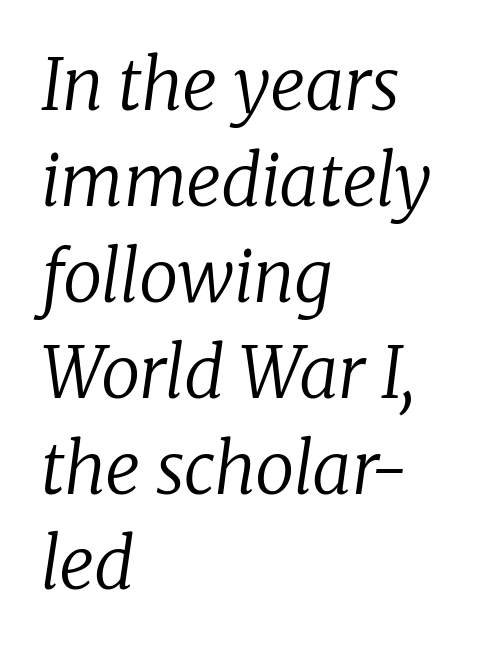
The image shows 70 px regular-weight serif type, italic (leaning right); set left-aligned, normal line spacing (1.37x), normal letter spacing, not underlined; low stroke contrast and a medium x-height.
